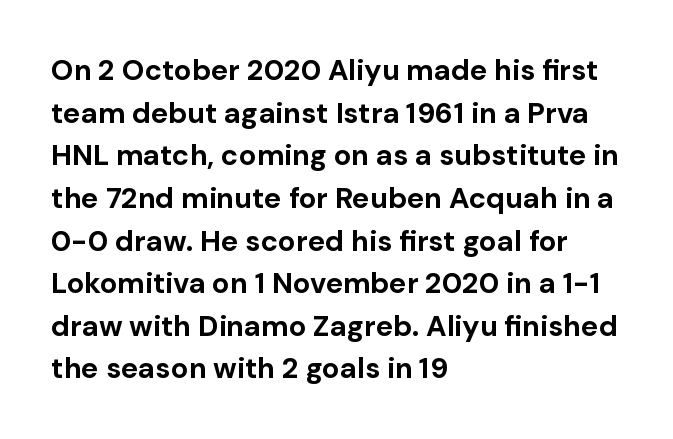
{"serif": "no", "italic": "no", "bold": "yes", "weight": "bold", "width": "normal", "stroke_contrast": "low", "x_height": "medium", "monospaced": "no", "underline": "no", "align": "left", "line_spacing": "normal", "line_spacing_ratio": 1.47, "letter_spacing": "normal", "letter_spacing_em": 0.0, "glyph_px": 29}
